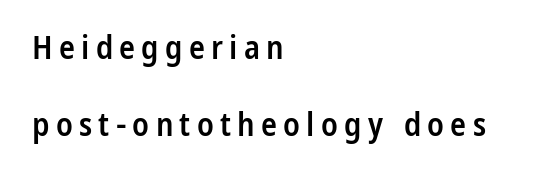
The image shows 33 px semibold, condensed sans-serif type, upright; set left-aligned, loose line spacing (2.33x), not underlined; low stroke contrast and a medium x-height.
